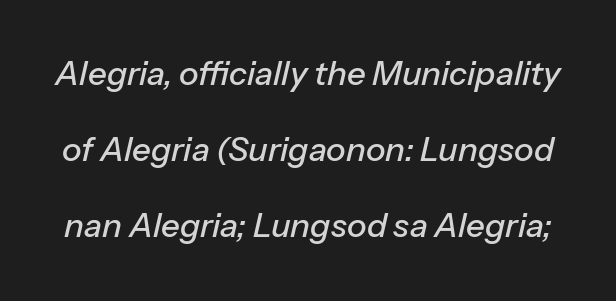
Q: Is the text italic (slanted)? A: Yes, it leans right by about 13 degrees.
Q: Is the text underlined? A: No.
Q: Is the spacing between letters normal or unusually wide? A: Normal.
Q: Is the spacing between lines tight, normal or loose? A: Loose.
Q: Width (condensed, normal, or wide)? A: Normal.
Q: Stroke contrast? A: Low.
Q: x-height? A: Medium.
Q: Monospaced? A: No.
